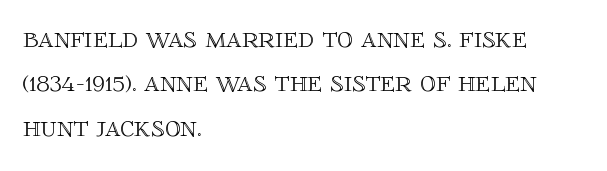
The image shows 31 px text type, upright; set left-aligned, normal line spacing (1.43x), normal letter spacing, not underlined; a large x-height.
